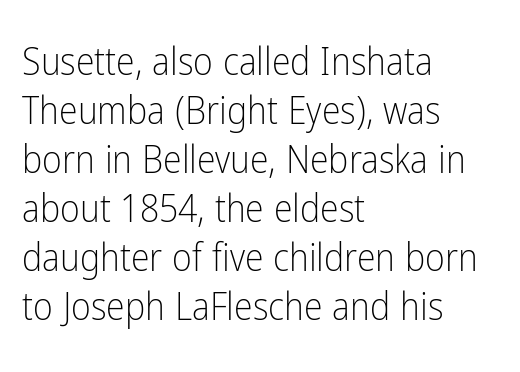
The image shows 38 px light, condensed sans-serif type, upright; set left-aligned, normal line spacing (1.29x), normal letter spacing, not underlined; low stroke contrast and a medium x-height.
